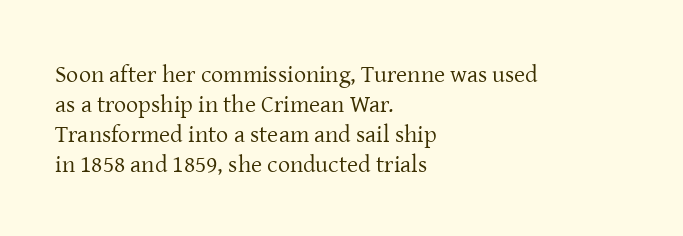
The image shows 24 px text type, upright; set left-aligned, normal line spacing (1.25x), normal letter spacing, not underlined.
